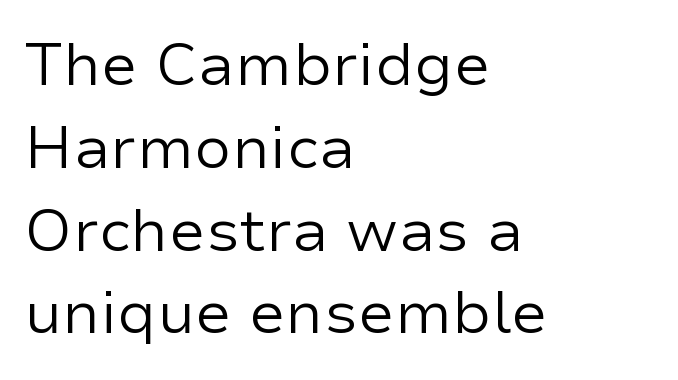
Q: Is the text bold? A: No.
Q: Is the text italic (slanted)? A: No, it is upright.
Q: Is the typeface a serif or a sans-serif typeface? A: Sans-serif.
Q: Is the text underlined? A: No.
Q: How is the paragraph aligned? A: Left-aligned.
Q: Is the spacing between letters normal or unusually wide? A: Normal.
Q: Is the spacing between lines tight, normal or loose? A: Normal.
Q: Width (condensed, normal, or wide)? A: Normal.
Q: Stroke contrast? A: Low.
Q: x-height? A: Medium.
Q: Monospaced? A: No.
